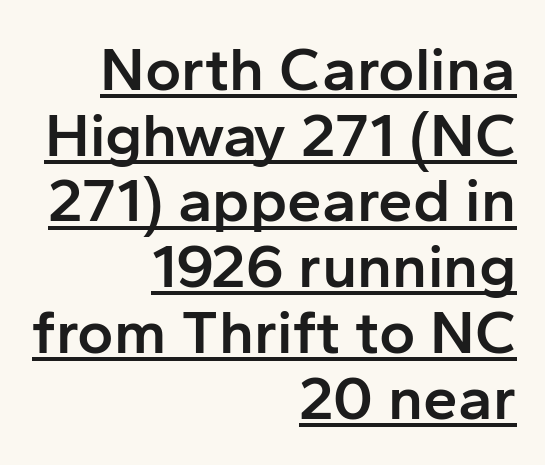
The image shows 62 px semibold sans-serif type, upright; set right-aligned, tight line spacing (1.06x), normal letter spacing, underlined; low stroke contrast and a medium x-height.
